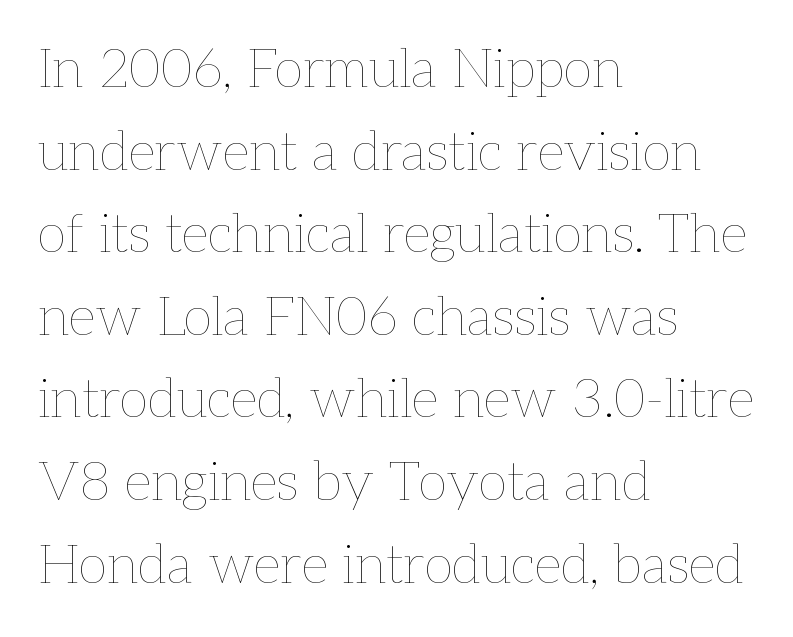
Leftover space on each line is placed entirely after the last word. No chunkiness to these letters — they're not bold. This sample has the flowing, uneven cadence of proportional lettering. Every stem runs plumb, perpendicular to the baseline. The line texture is even and compact thanks to regular tracking.
